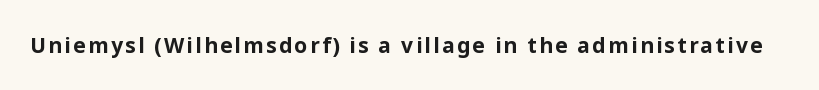
The image shows 21 px bold type, upright; set not underlined.
